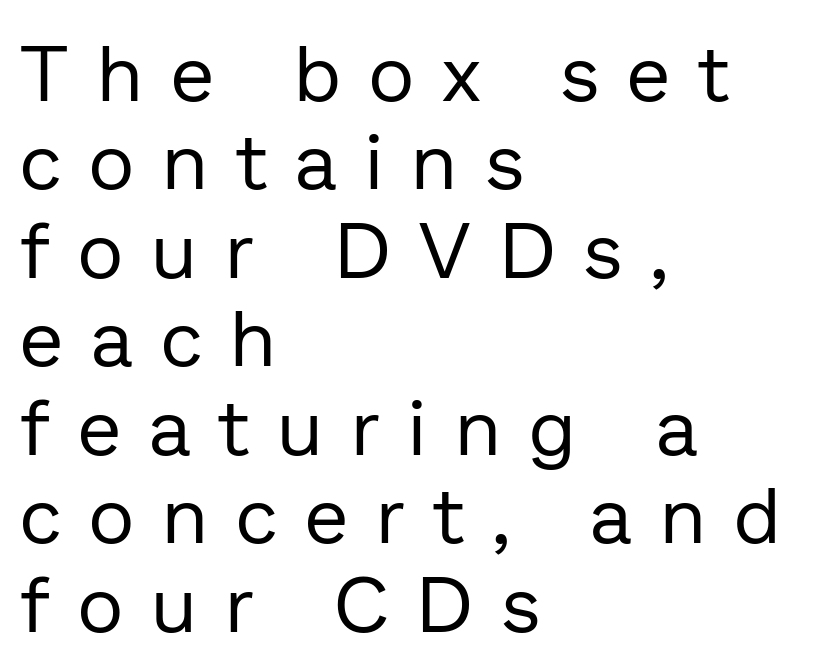
The image shows 79 px regular-weight sans-serif type, upright; set left-aligned, tight line spacing (1.12x), unusually wide letter spacing (+0.36 em), not underlined; low stroke contrast and a medium x-height.
